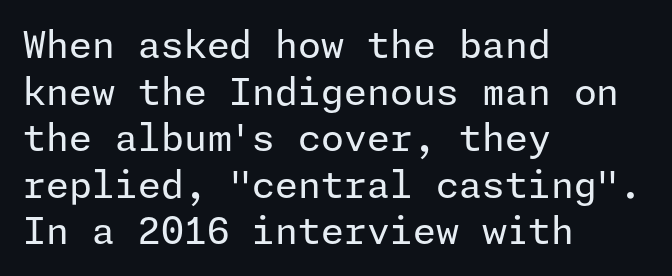
{"serif": "no", "italic": "no", "bold": "no", "weight": "regular", "width": "normal", "stroke_contrast": "low", "x_height": "medium", "underline": "no", "align": "left", "line_spacing": "normal", "line_spacing_ratio": 1.26, "letter_spacing": "normal", "letter_spacing_em": 0.0, "glyph_px": 37}
